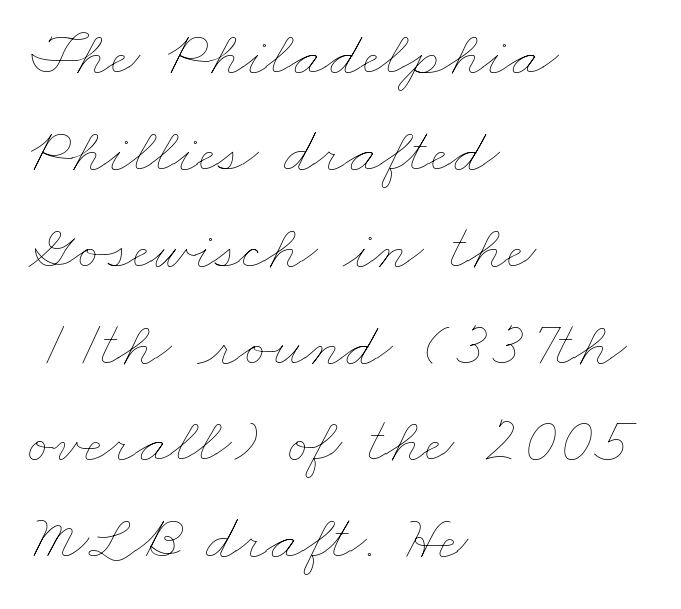
Caption: multi-line text, flush left, ragged right. Is this a fixed-width face? No — the glyphs have proportional, varying widths. The strokes are not fattened; the text isn't bold. Bare-footed words on every line. This sample uses plain, unmodified letter spacing.
